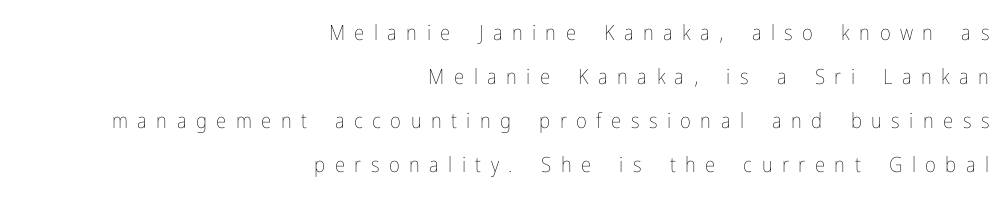
The foot of each line stays bare and open. Summary of weight: not heavy and not bold. This sample trades compactness for vertical openness between lines. Someone cranked the tracking dial way up on this one. Ordinary non-slanted type is in use. Layout note: lines flush right.
